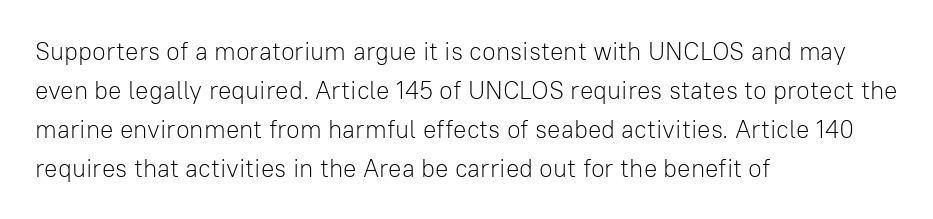
The space between consecutive lines is moderate. In terms of letterspacing, this is plain default setting. This rendering features lettering with no underline. Is the stroke heavy? The answer is a plain regular-or-lighter.
